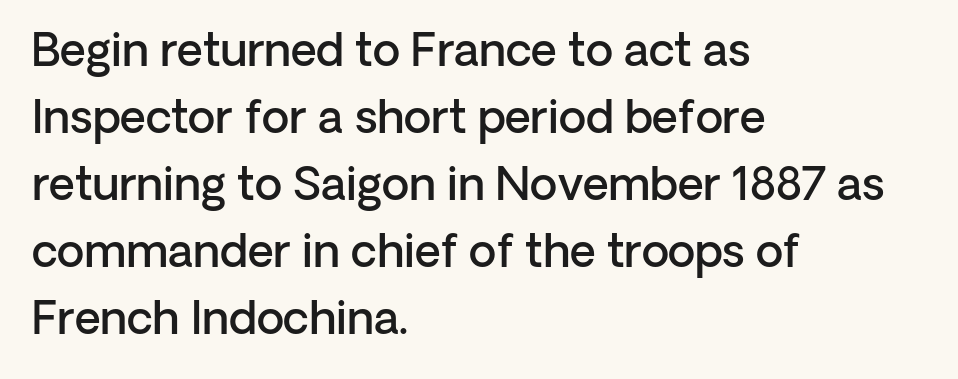
{"serif": "no", "italic": "no", "bold": "semi", "weight": "semibold", "width": "normal", "stroke_contrast": "low", "x_height": "medium", "monospaced": "no", "underline": "no", "align": "left", "line_spacing": "normal", "line_spacing_ratio": 1.49, "letter_spacing": "normal", "letter_spacing_em": 0.0, "glyph_px": 45}
